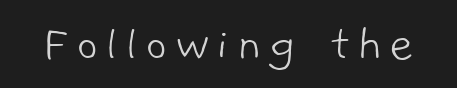
The image shows 53 px light sans-serif type; set not underlined; low stroke contrast and a medium x-height.
